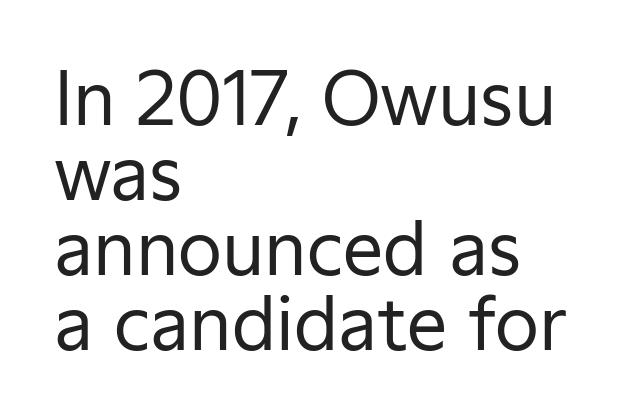
Unbolded letterforms with no extra heft. This rendering features lettering with no underline. Layout note: lines flush left. The horizontal fit of the characters is conventional and even. A typesetter would label this face a sans. Leading is clearly below the norm, producing a dense column.
